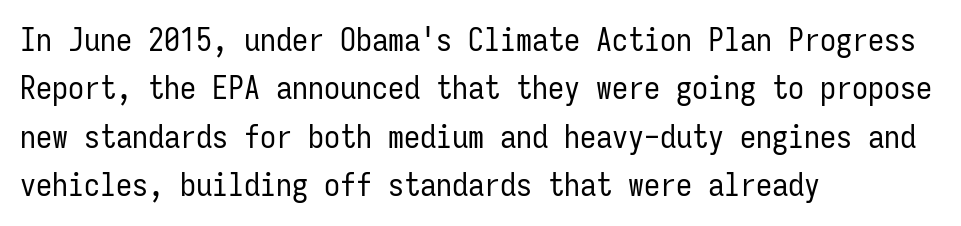
The image shows 32 px regular-weight, condensed sans-serif type, upright, monospaced; set left-aligned, normal line spacing (1.51x), normal letter spacing, not underlined; low stroke contrast and a medium x-height.
